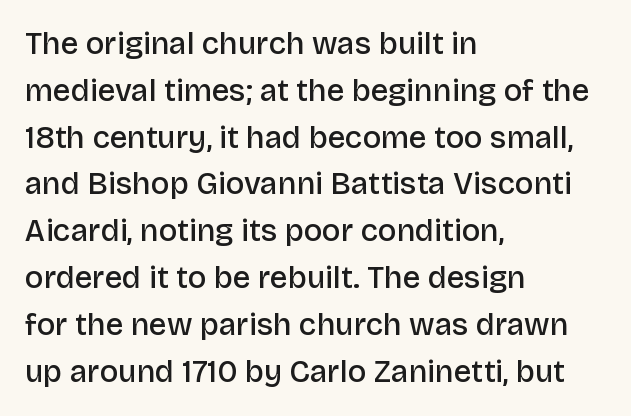
A typesetter would call this proportional, since set widths differ per character. In CSS terms this would be text-align: left. Designer's note — italics off, roman on. Does extra space separate the letters? No, they use regular spacing. A bare baseline throughout the passage.
